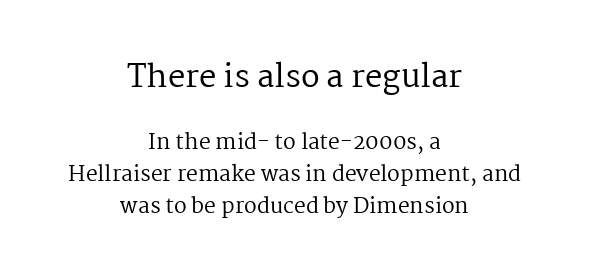
The image shows 31 px regular-weight serif type, upright; set centered, normal line spacing (1.54x), normal letter spacing, not underlined; the first (top) block is 1.48x larger; medium stroke contrast and a medium x-height.
